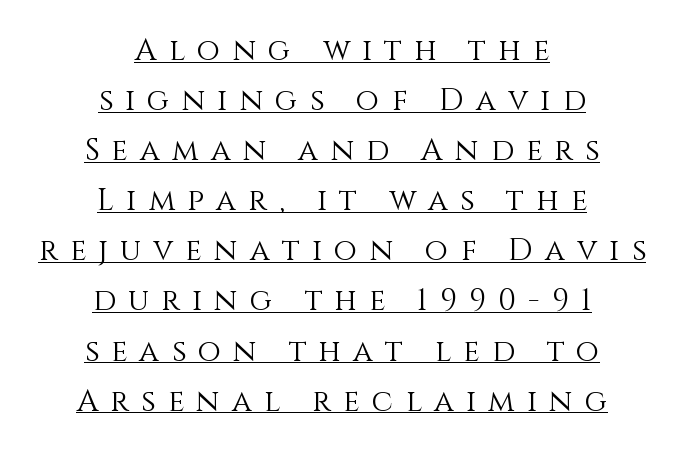
The image shows 30 px light type, upright; set centered, normal line spacing (1.67x), unusually wide letter spacing (+0.41 em), underlined; a large x-height.
